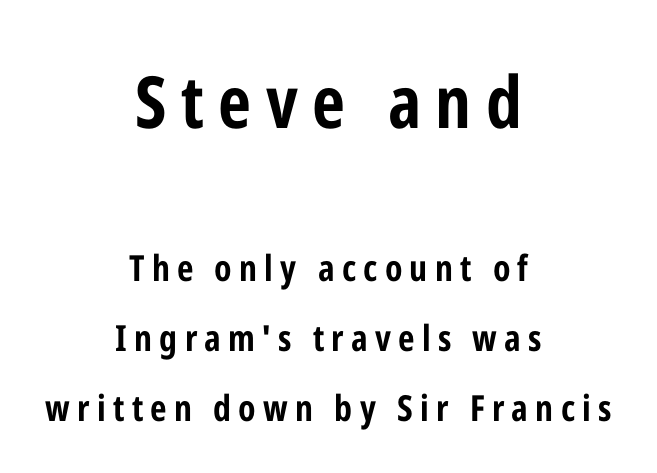
These lines were composed using upright roman letters. Reading down the column, the eye jumps a long way to each next line. The letterforms stand isolated, each surrounded by extra space. These lines are rendered in a variable-pitch font.
